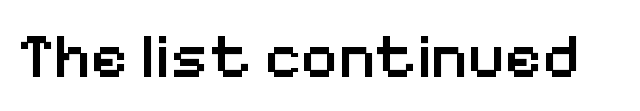
Examine the stroke ends and you'll find no serifs. Look at the stroke-to-counter ratio: somewhat heavy, a semibold. The strip under each line holds only bare page. Characters follow at the spacing the type designer built in. Rendered with straight, roman letterforms. The face used here is proportionally spaced, like ordinary book or web type.
